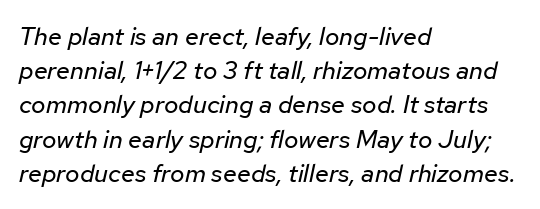
Does the leading feel generous? No, just average. Underline: absent. Students, note that the glyphs here touch the page at normal intervals. A student would call this left alignment; a typographer would say flush left, rag right.
